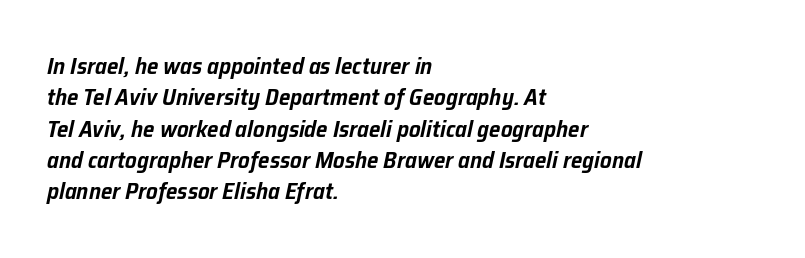
Q: Is the text italic (slanted)? A: Yes, it leans right by about 12 degrees.
Q: Is the text underlined? A: No.
Q: How is the paragraph aligned? A: Left-aligned.
Q: Is the spacing between letters normal or unusually wide? A: Normal.
Q: Is the spacing between lines tight, normal or loose? A: Normal.
